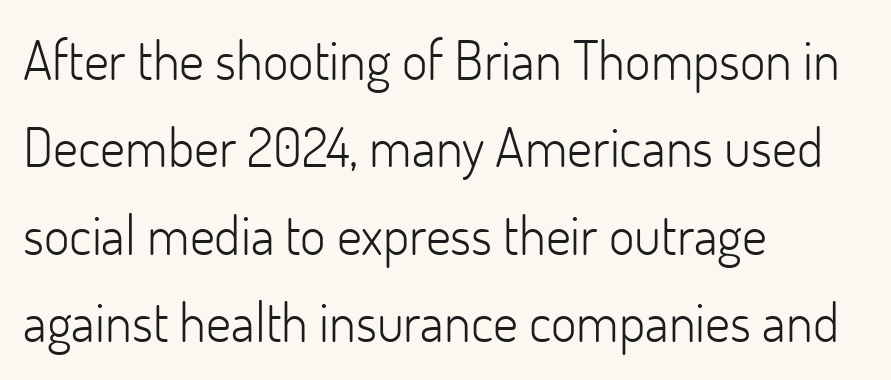
The image shows 55 px light sans-serif type, upright; set left-aligned, normal line spacing (1.59x), normal letter spacing, not underlined; low stroke contrast and a small x-height.
